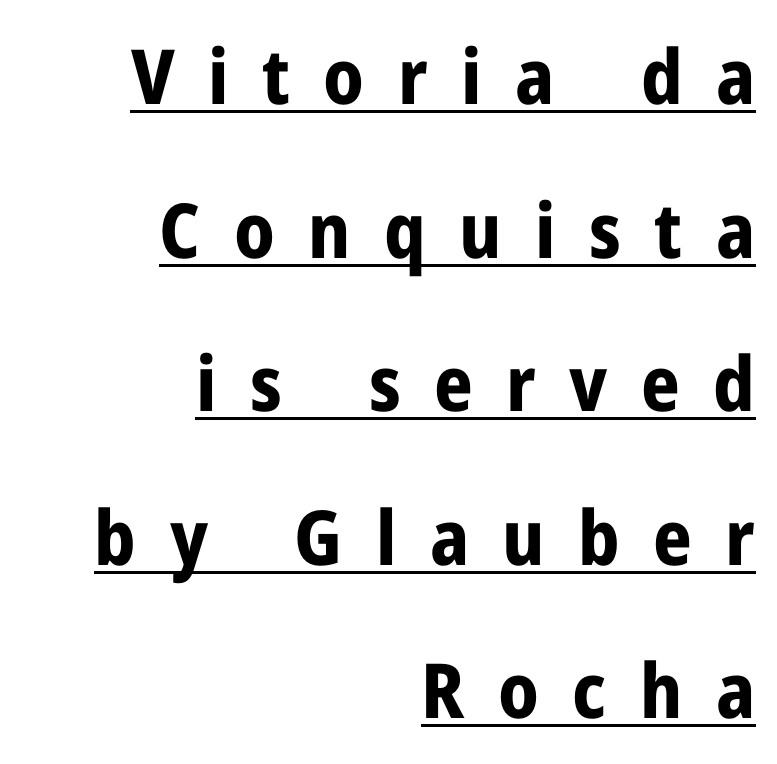
Q: Is the text bold? A: Yes.
Q: Is the text italic (slanted)? A: No, it is upright.
Q: Is the typeface a serif or a sans-serif typeface? A: Sans-serif.
Q: Is the text underlined? A: Yes.
Q: How is the paragraph aligned? A: Right-aligned.
Q: Is the spacing between letters normal or unusually wide? A: Unusually wide.
Q: Is the spacing between lines tight, normal or loose? A: Loose.
Q: Width (condensed, normal, or wide)? A: Condensed.
Q: Stroke contrast? A: Low.
Q: x-height? A: Medium.
Q: Monospaced? A: No.
